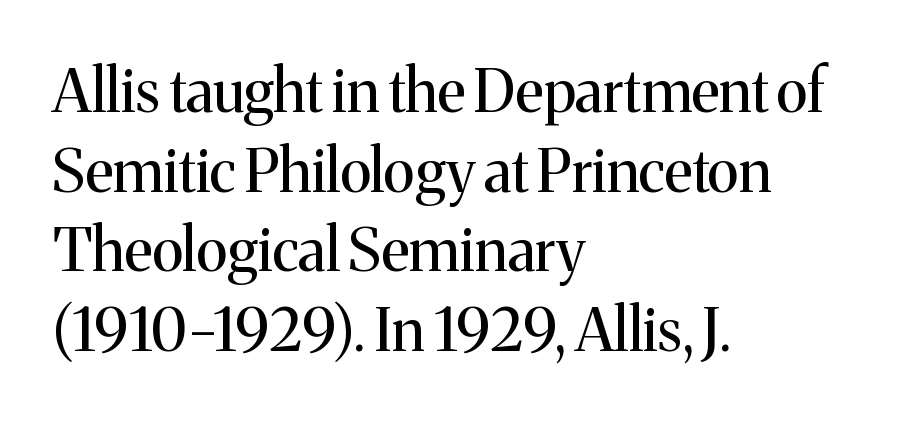
The image shows 59 px regular-weight serif type, upright; set left-aligned, normal line spacing (1.35x), normal letter spacing, not underlined; medium stroke contrast and a medium x-height.
